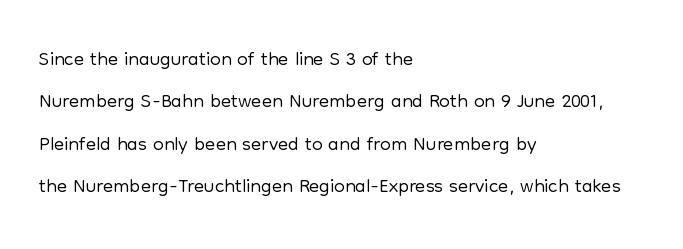
Q: Is the text bold? A: No.
Q: Is the text italic (slanted)? A: No, it is upright.
Q: Is the typeface a serif or a sans-serif typeface? A: Sans-serif.
Q: Is the text underlined? A: No.
Q: How is the paragraph aligned? A: Left-aligned.
Q: Is the spacing between letters normal or unusually wide? A: Normal.
Q: Is the spacing between lines tight, normal or loose? A: Normal.
Q: Width (condensed, normal, or wide)? A: Normal.
Q: Stroke contrast? A: Low.
Q: x-height? A: Medium.
Q: Monospaced? A: No.
